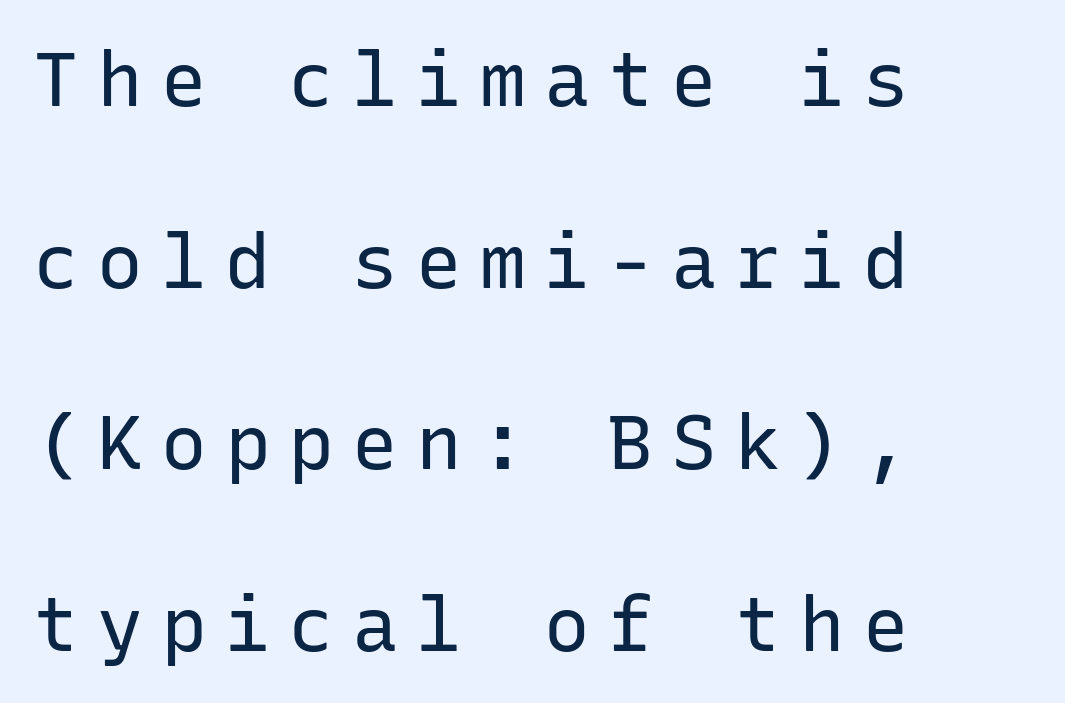
The image shows 76 px regular-weight sans-serif type, upright, monospaced; set left-aligned, loose line spacing (2.39x), unusually wide letter spacing (+0.24 em), not underlined; low stroke contrast and a medium x-height.
